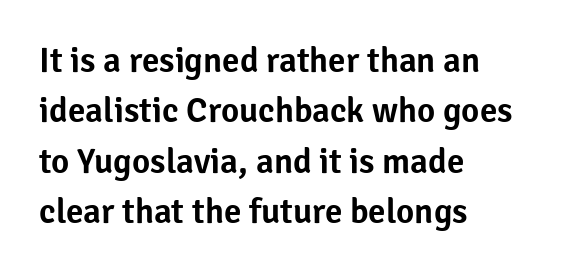
The image shows 35 px sans-serif type, upright; set left-aligned, normal line spacing (1.44x), normal letter spacing, not underlined; low stroke contrast and a medium x-height.
